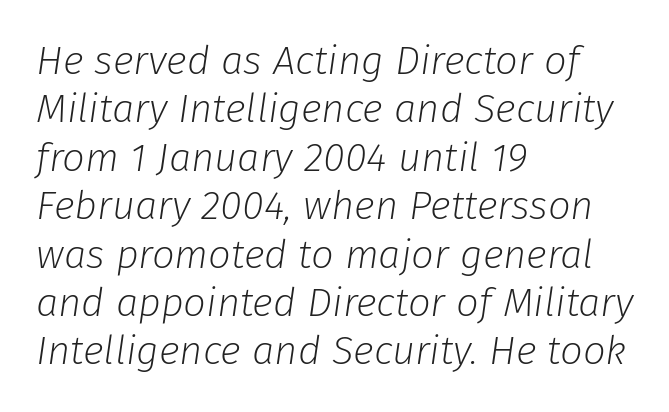
Q: Is the text bold? A: No.
Q: Is the text italic (slanted)? A: Yes, it leans right by about 8 degrees.
Q: Is the text underlined? A: No.
Q: How is the paragraph aligned? A: Left-aligned.
Q: Is the spacing between letters normal or unusually wide? A: Normal.
Q: Width (condensed, normal, or wide)? A: Normal.
Q: Stroke contrast? A: Low.
Q: x-height? A: Medium.
Q: Monospaced? A: No.
